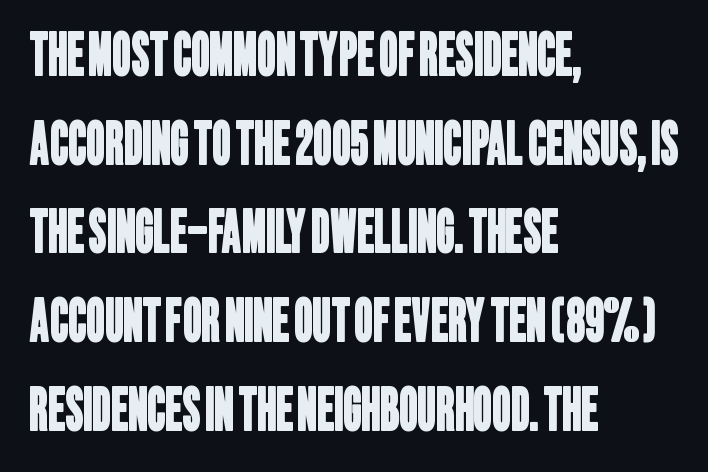
{"serif": "no", "width": "condensed", "stroke_contrast": "low", "x_height": "large", "monospaced": "no", "underline": "no", "align": "left", "line_spacing": "normal", "line_spacing_ratio": 1.53, "letter_spacing": "normal", "letter_spacing_em": 0.0, "glyph_px": 58}
